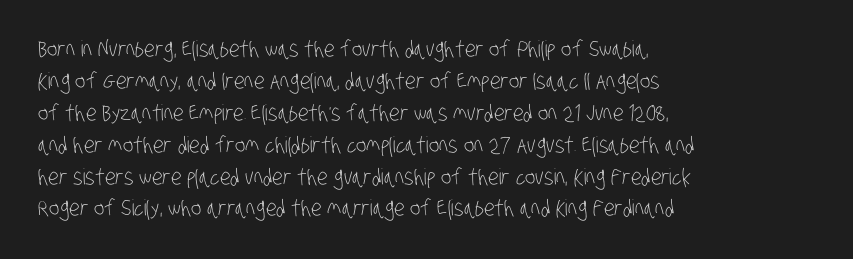
{"bold": "no", "underline": "no", "align": "left", "line_spacing": "normal", "line_spacing_ratio": 1.45, "letter_spacing": "normal", "letter_spacing_em": 0.0, "glyph_px": 22}
